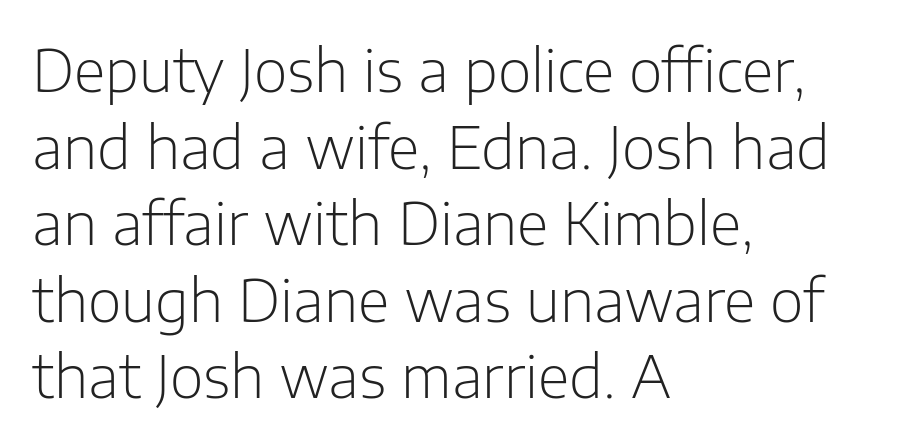
Q: Is the text bold? A: No.
Q: Is the text italic (slanted)? A: No, it is upright.
Q: Is the typeface a serif or a sans-serif typeface? A: Sans-serif.
Q: Is the text underlined? A: No.
Q: How is the paragraph aligned? A: Left-aligned.
Q: Is the spacing between letters normal or unusually wide? A: Normal.
Q: Is the spacing between lines tight, normal or loose? A: Normal.
Q: Width (condensed, normal, or wide)? A: Normal.
Q: Stroke contrast? A: Low.
Q: x-height? A: Medium.
Q: Monospaced? A: No.
